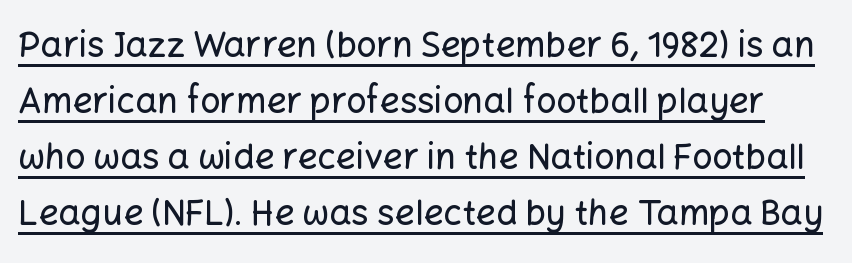
{"serif": "no", "italic": "no", "width": "normal", "stroke_contrast": "low", "x_height": "medium", "monospaced": "no", "underline": "yes", "line_spacing": "normal", "line_spacing_ratio": 1.6, "letter_spacing": "normal", "letter_spacing_em": 0.0, "glyph_px": 35}
